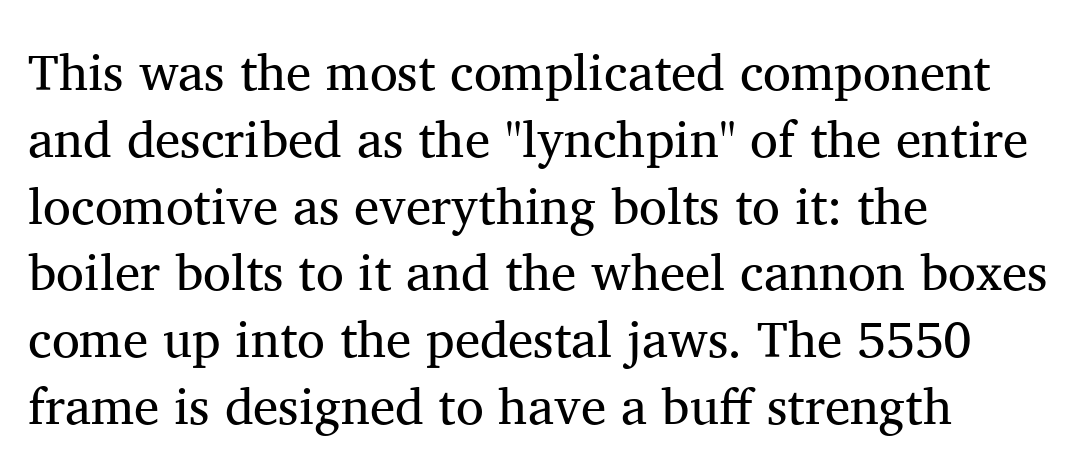
The image shows 51 px regular-weight serif type, upright; set left-aligned, normal line spacing (1.31x), normal letter spacing, not underlined; medium stroke contrast and a medium x-height.
